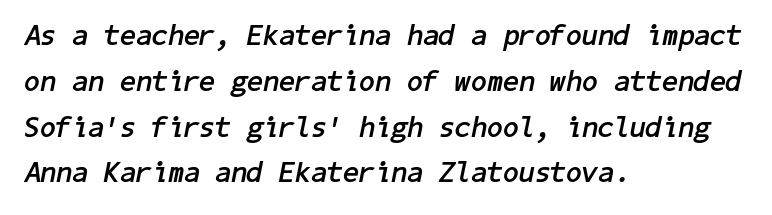
{"italic": "yes", "lean": "right", "slant_degrees": 11, "bold": "yes", "weight": "semibold", "width": "normal", "stroke_contrast": "low", "x_height": "medium", "underline": "no", "align": "left", "line_spacing": "normal", "line_spacing_ratio": 1.58, "letter_spacing": "normal", "letter_spacing_em": 0.0, "glyph_px": 29}
